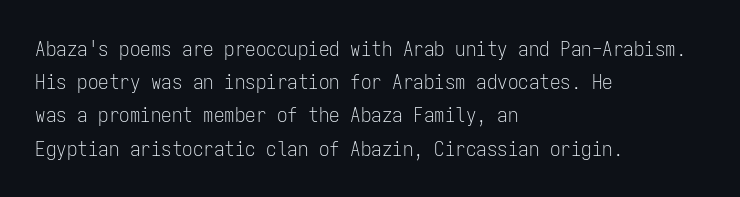
{"italic": "no", "bold": "no", "underline": "no", "align": "left", "line_spacing": "normal", "line_spacing_ratio": 1.58, "letter_spacing": "normal", "letter_spacing_em": 0.0, "glyph_px": 21}
